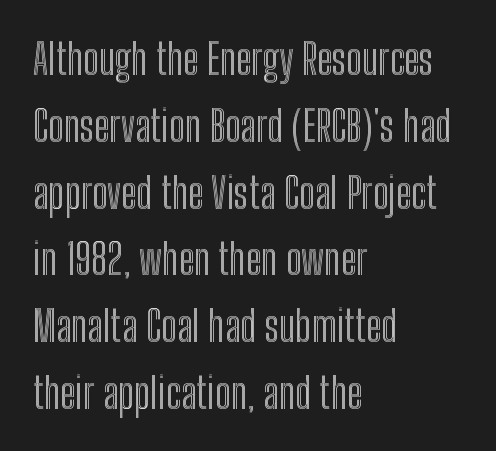
Q: Is the text italic (slanted)? A: No, it is upright.
Q: Is the text underlined? A: No.
Q: How is the paragraph aligned? A: Left-aligned.
Q: Is the spacing between letters normal or unusually wide? A: Normal.
Q: Is the spacing between lines tight, normal or loose? A: Normal.
Q: Width (condensed, normal, or wide)? A: Condensed.
Q: x-height? A: Medium.
Q: Monospaced? A: No.
